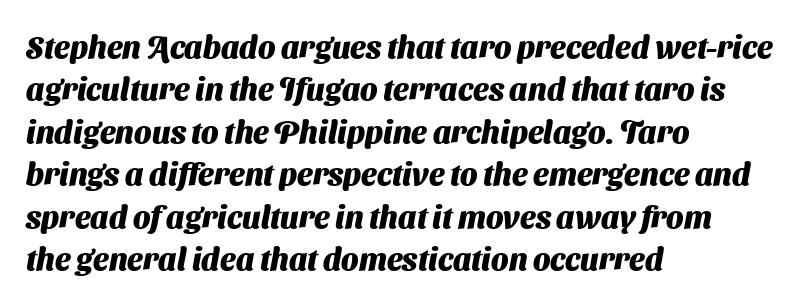
Compared with a centered layout, this one pins lines to the left instead. If you measured baseline to baseline, you'd find a middling distance. Regarding serifs, this sample does without them. Weight check: bold — yes, fully. No word sits above an underline.
